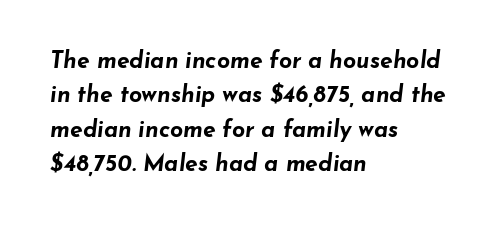
The image shows 23 px bold type, italic (leaning right); set left-aligned, normal line spacing (1.49x), normal letter spacing, not underlined.
